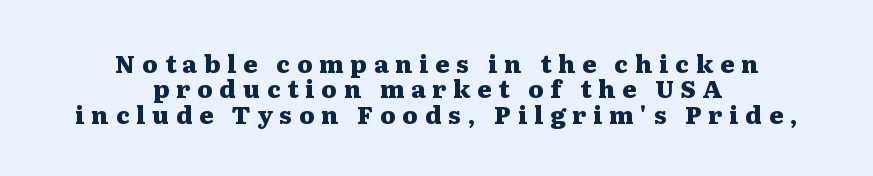
The image shows 24 px bold type, upright; set centered, tight line spacing (1.06x), unusually wide letter spacing (+0.29 em), not underlined.
